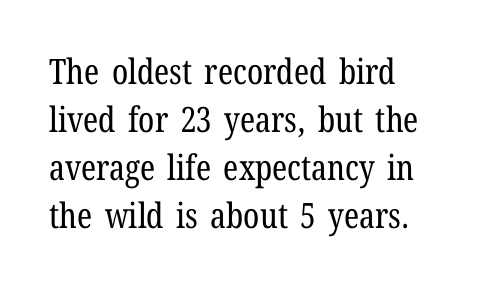
Q: Is the text bold? A: No.
Q: Is the text italic (slanted)? A: No, it is upright.
Q: Is the typeface a serif or a sans-serif typeface? A: Serif.
Q: Is the text underlined? A: No.
Q: How is the paragraph aligned? A: Left-aligned.
Q: Is the spacing between letters normal or unusually wide? A: Normal.
Q: Is the spacing between lines tight, normal or loose? A: Normal.
Q: Width (condensed, normal, or wide)? A: Condensed.
Q: Stroke contrast? A: Low.
Q: x-height? A: Medium.
Q: Monospaced? A: No.
